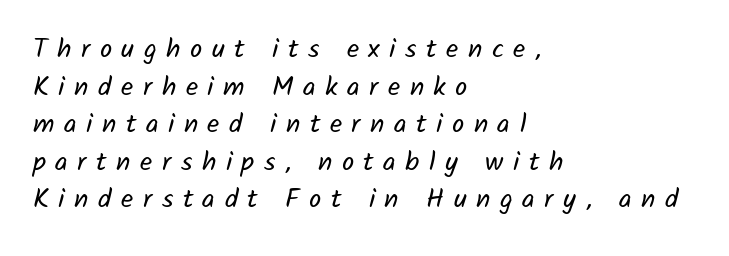
{"bold": "no", "underline": "no", "align": "left", "line_spacing": "normal", "line_spacing_ratio": 1.39, "letter_spacing": "wide", "letter_spacing_em": 0.35, "glyph_px": 27}
